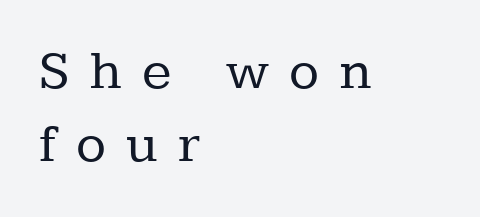
Regarding leading, the lines here are spaced in the standard way. Horizontally, the lines are justified to the leading edge only. The space directly below the letters is spotless. Font category for this specimen: serif. Italic: no, the glyphs are upright roman.
